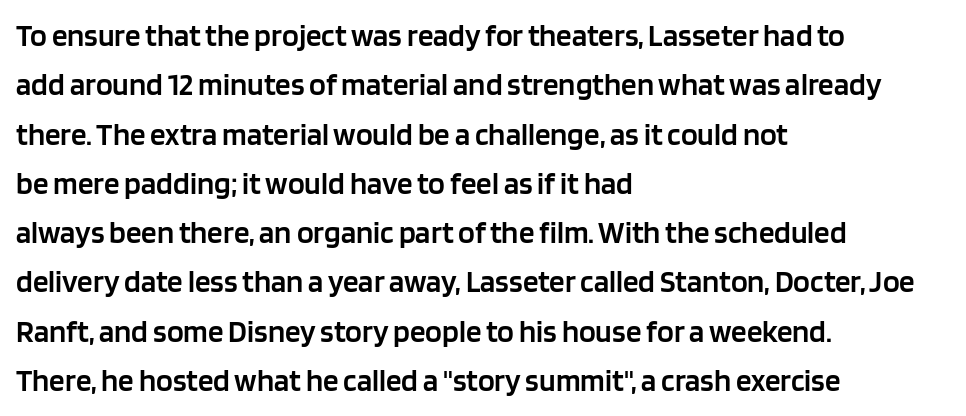
Type without underlining. Looks like regular typesetting: each glyph gets only the width it needs. If you drew a line through each stem, it would be perfectly vertical. The rendering keeps characters at their native spacing.
